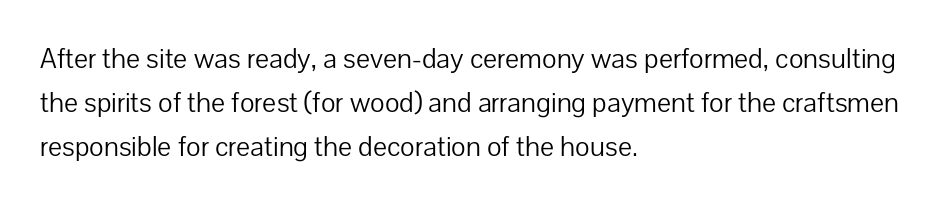
You can tell from the bare stems that sans-serif type was used. Ascenders rise straight up at ninety degrees. Underline: absent. Compared with typical body copy, the letter spacing here is the same. Vertical stems look standard width or narrower in stroke.
